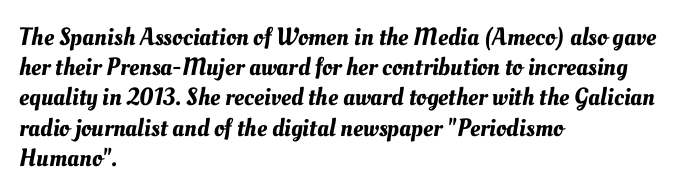
In terms of letterspacing, this is plain default setting. Check under the words: just untouched page. The paragraph shown leans on its left margin.
